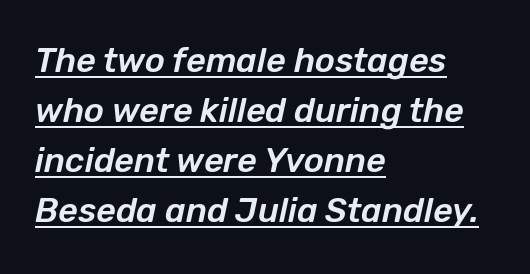
Q: Is the text italic (slanted)? A: Yes, it leans right by about 12 degrees.
Q: Is the text underlined? A: Yes.
Q: How is the paragraph aligned? A: Left-aligned.
Q: Is the spacing between letters normal or unusually wide? A: Normal.
Q: Is the spacing between lines tight, normal or loose? A: Normal.
Q: Width (condensed, normal, or wide)? A: Normal.
Q: Stroke contrast? A: Low.
Q: x-height? A: Medium.
Q: Monospaced? A: No.
